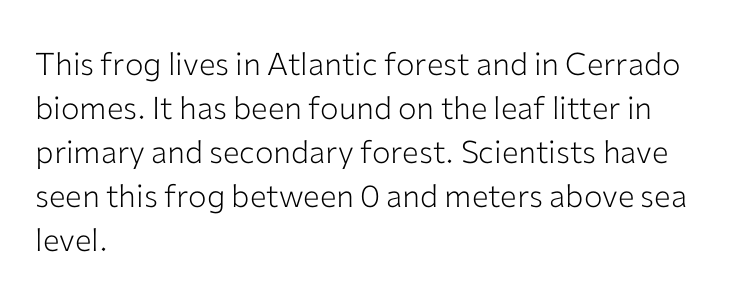
Q: Is the text bold? A: No.
Q: Is the text italic (slanted)? A: No, it is upright.
Q: Is the typeface a serif or a sans-serif typeface? A: Sans-serif.
Q: Is the text underlined? A: No.
Q: How is the paragraph aligned? A: Left-aligned.
Q: Is the spacing between letters normal or unusually wide? A: Normal.
Q: Is the spacing between lines tight, normal or loose? A: Normal.
Q: Width (condensed, normal, or wide)? A: Normal.
Q: Stroke contrast? A: Low.
Q: x-height? A: Medium.
Q: Monospaced? A: No.
